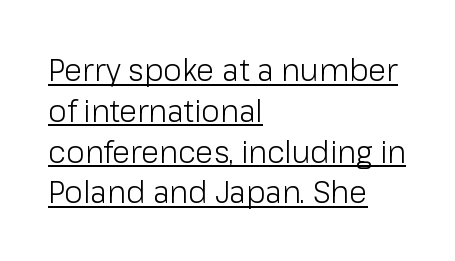
{"serif": "no", "italic": "no", "bold": "no", "weight": "light", "width": "normal", "stroke_contrast": "low", "x_height": "medium", "monospaced": "no", "underline": "yes", "align": "left", "line_spacing": "normal", "line_spacing_ratio": 1.36, "letter_spacing": "normal", "letter_spacing_em": 0.0, "glyph_px": 30}
